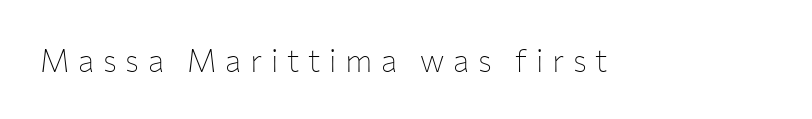
The image shows 31 px thin sans-serif type, upright; set unusually wide letter spacing (+0.28 em), not underlined; low stroke contrast and a medium x-height.
